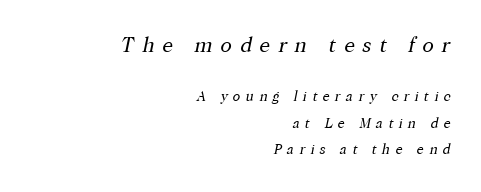
{"italic": "yes", "lean": "right", "slant_degrees": 12, "bold": "no", "underline": "no", "align": "right", "line_spacing_ratio": 1.89, "letter_spacing": "wide", "letter_spacing_em": 0.38, "larger_block": "first", "size_ratio": 1.5, "glyph_px": 21}
